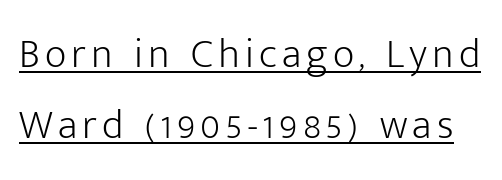
{"serif": "no", "italic": "no", "bold": "no", "weight": "light", "width": "normal", "stroke_contrast": "low", "x_height": "medium", "monospaced": "no", "underline": "yes", "line_spacing": "normal", "line_spacing_ratio": 1.68, "glyph_px": 42}
